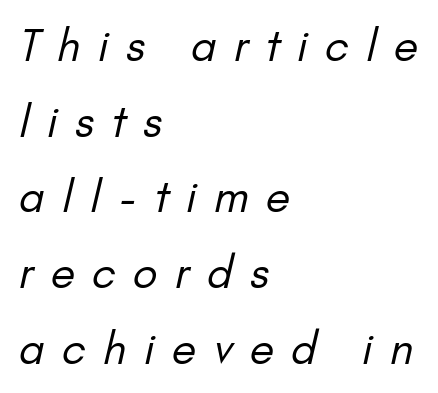
{"serif": "no", "bold": "no", "weight": "regular", "width": "normal", "stroke_contrast": "low", "x_height": "small", "monospaced": "no", "underline": "no", "align": "left", "line_spacing_ratio": 1.72, "letter_spacing": "wide", "letter_spacing_em": 0.4, "glyph_px": 44}
